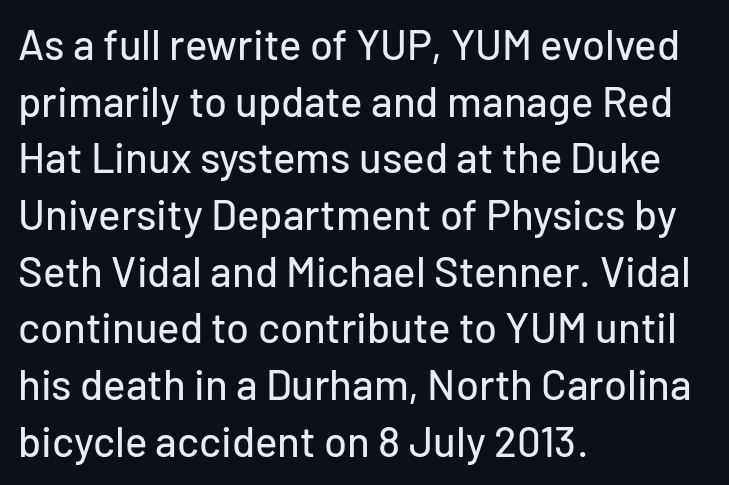
Q: Is the text italic (slanted)? A: No, it is upright.
Q: Is the typeface a serif or a sans-serif typeface? A: Sans-serif.
Q: Is the text underlined? A: No.
Q: How is the paragraph aligned? A: Left-aligned.
Q: Is the spacing between letters normal or unusually wide? A: Normal.
Q: Is the spacing between lines tight, normal or loose? A: Normal.
Q: Width (condensed, normal, or wide)? A: Normal.
Q: Stroke contrast? A: Low.
Q: x-height? A: Medium.
Q: Monospaced? A: No.
